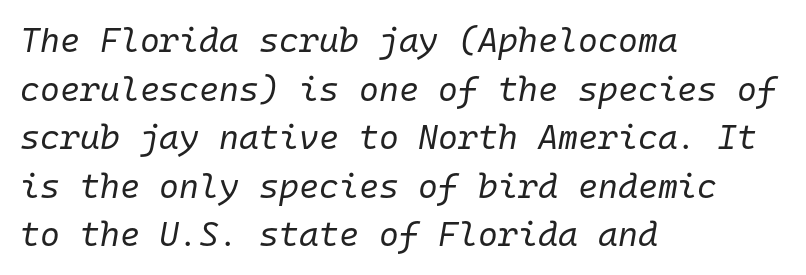
{"italic": "yes", "lean": "right", "slant_degrees": 10, "bold": "no", "weight": "regular", "width": "normal", "stroke_contrast": "low", "x_height": "medium", "monospaced": "yes", "underline": "no", "align": "left", "line_spacing": "normal", "line_spacing_ratio": 1.43, "letter_spacing": "normal", "letter_spacing_em": 0.0, "glyph_px": 34}
